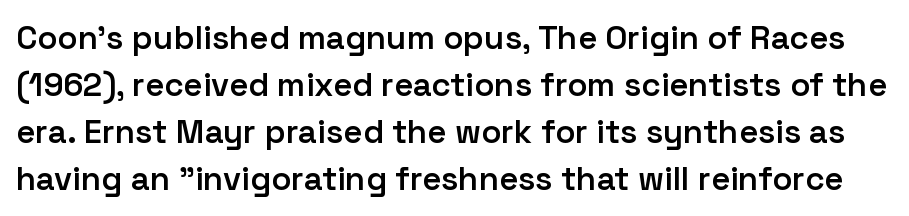
Letter spacing: default. In terms of leading, this rendering sits right in the middle. Type without underlining. These lines are composed in type without serifs. This sample has the flowing, uneven cadence of proportional lettering. The lettering holds an erect, upright posture throughout.
